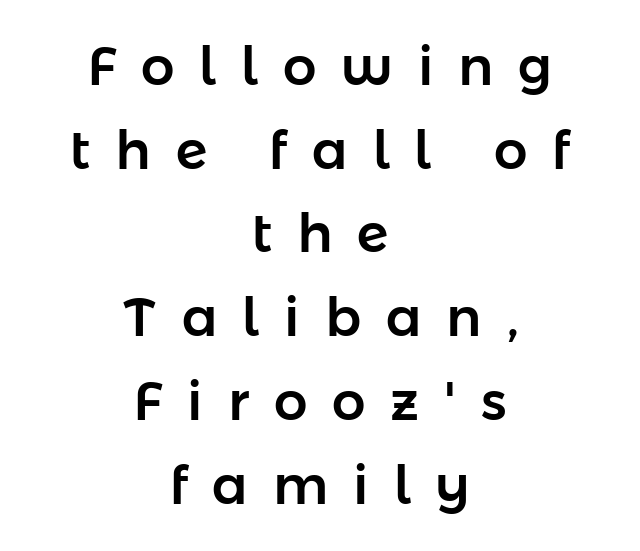
Upright lettering throughout. Observe the wide spacing: letters keep a clear distance from each other. Neither beginnings nor endings align; midpoints do. These lines are rendered in a variable-pitch font.
